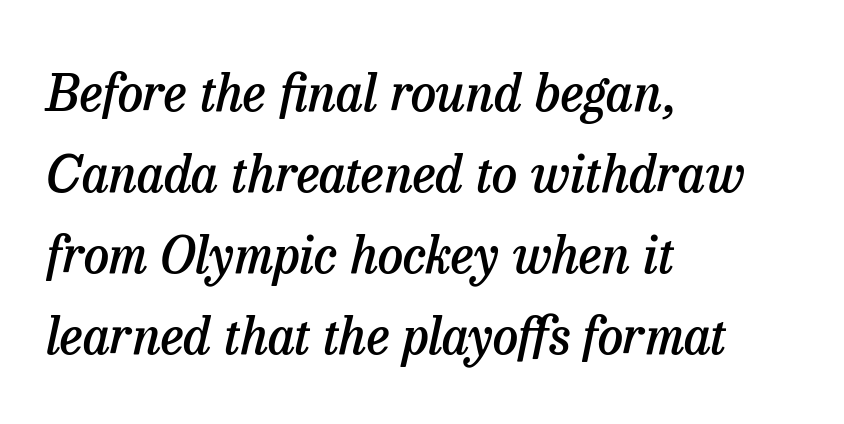
The image shows 51 px semibold serif type, italic (leaning right); set left-aligned, normal line spacing (1.59x), normal letter spacing, not underlined; low stroke contrast and a medium x-height.
